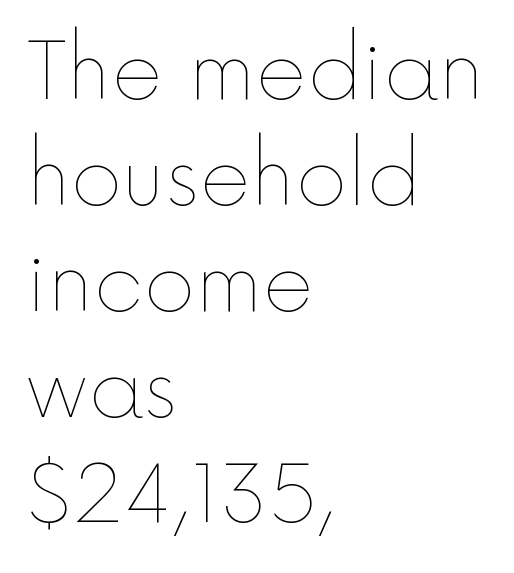
Q: Is the text bold? A: No.
Q: Is the text italic (slanted)? A: No, it is upright.
Q: Is the text underlined? A: No.
Q: How is the paragraph aligned? A: Left-aligned.
Q: Is the spacing between letters normal or unusually wide? A: Normal.
Q: Is the spacing between lines tight, normal or loose? A: Normal.
Q: Width (condensed, normal, or wide)? A: Normal.
Q: x-height? A: Medium.
Q: Monospaced? A: No.
